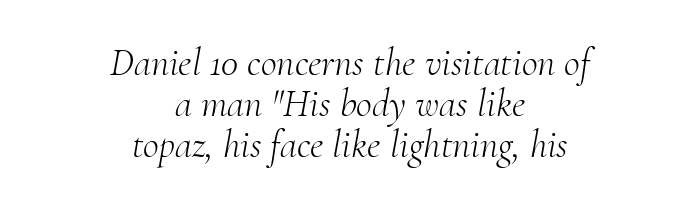
Q: Is the text bold? A: No.
Q: Is the text italic (slanted)? A: Yes, it leans right by about 10 degrees.
Q: Is the typeface a serif or a sans-serif typeface? A: Serif.
Q: Is the text underlined? A: No.
Q: How is the paragraph aligned? A: Centered.
Q: Is the spacing between letters normal or unusually wide? A: Normal.
Q: Is the spacing between lines tight, normal or loose? A: Tight.
Q: Width (condensed, normal, or wide)? A: Normal.
Q: Stroke contrast? A: Medium.
Q: x-height? A: Small.
Q: Monospaced? A: No.
